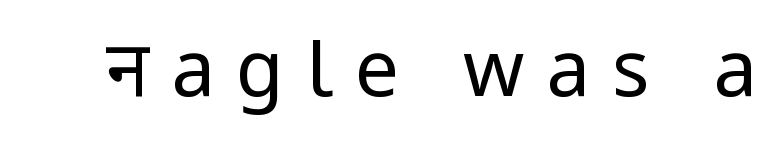
Q: Is the text bold? A: No.
Q: Is the text italic (slanted)? A: No, it is upright.
Q: Is the typeface a serif or a sans-serif typeface? A: Sans-serif.
Q: Is the text underlined? A: No.
Q: Is the spacing between letters normal or unusually wide? A: Unusually wide.
Q: Width (condensed, normal, or wide)? A: Normal.
Q: Stroke contrast? A: Low.
Q: x-height? A: Medium.
Q: Monospaced? A: No.
